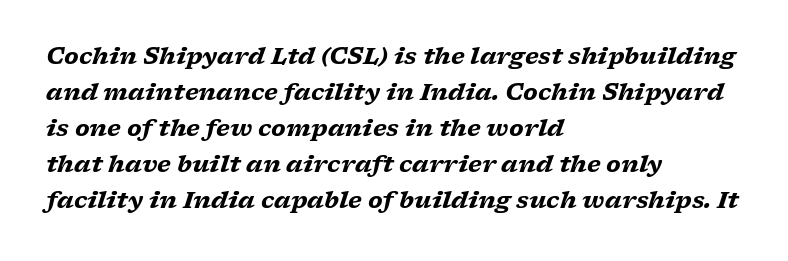
Q: Is the text bold? A: Yes.
Q: Is the text italic (slanted)? A: Yes, it leans right by about 17 degrees.
Q: Is the text underlined? A: No.
Q: How is the paragraph aligned? A: Left-aligned.
Q: Is the spacing between letters normal or unusually wide? A: Normal.
Q: Is the spacing between lines tight, normal or loose? A: Normal.
